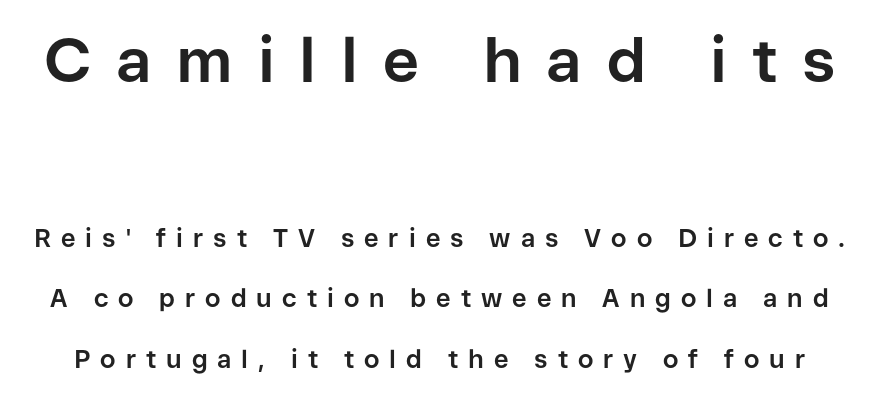
{"serif": "no", "italic": "no", "bold": "yes", "weight": "bold", "width": "normal", "stroke_contrast": "low", "x_height": "medium", "monospaced": "no", "underline": "no", "line_spacing": "loose", "line_spacing_ratio": 2.42, "letter_spacing": "wide", "letter_spacing_em": 0.4, "larger_block": "first", "size_ratio": 2.48, "glyph_px": 62}
